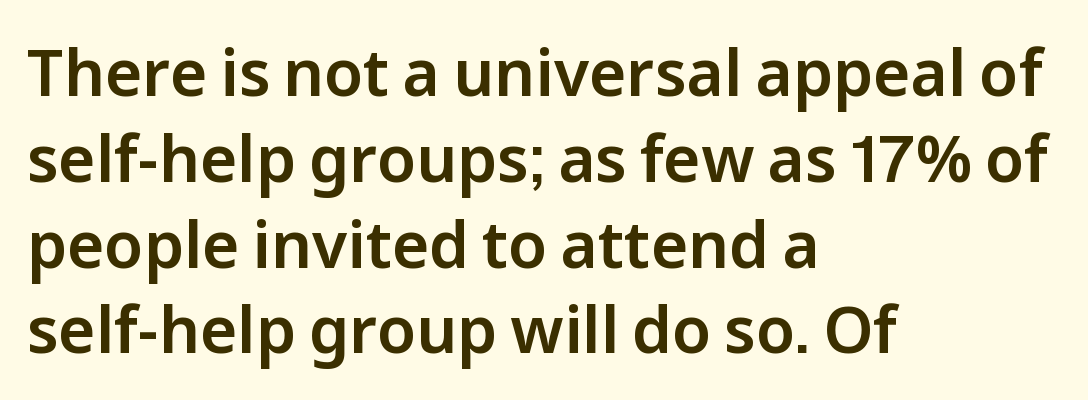
{"serif": "no", "italic": "no", "width": "normal", "stroke_contrast": "low", "x_height": "medium", "monospaced": "no", "underline": "no", "align": "left", "line_spacing": "normal", "line_spacing_ratio": 1.34, "letter_spacing": "normal", "letter_spacing_em": 0.0, "glyph_px": 64}
